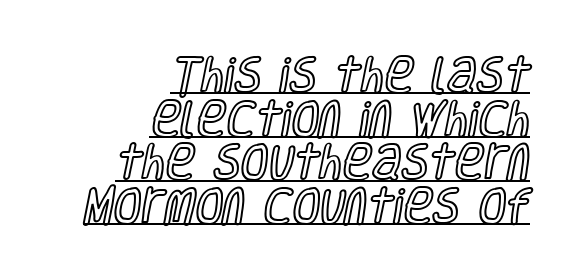
The rendering uses natural spacing where letterforms have individual widths. The setting favours the right margin, as signatures and pull-quotes sometimes do. The rendering keeps characters at their native spacing. Underlining? Definitely there. Rows of type sit shoulder to shoulder in the vertical direction.
